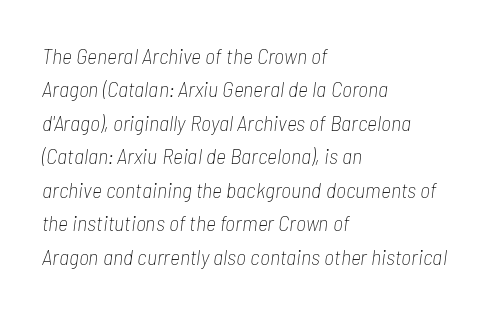
Compared with ordinary roman type, these characters are visibly tilted. Underlining? Definitely not there. Regarding leading, the lines here are spaced in the standard way. Counters stay open thanks to moderate or lighter strokes. Compared with typical body copy, the letter spacing here is the same.
